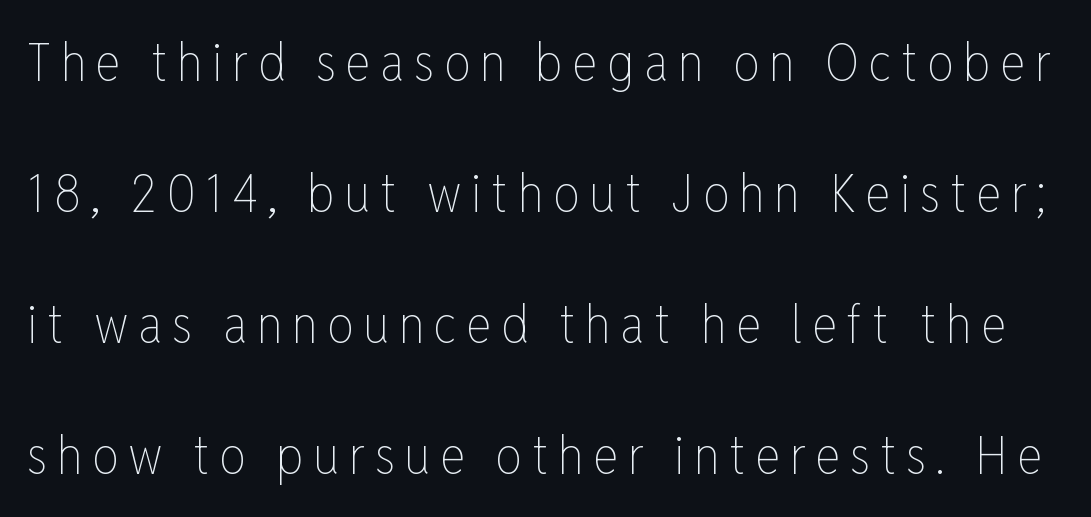
{"italic": "no", "bold": "no", "weight": "thin", "width": "condensed", "stroke_contrast": "low", "x_height": "medium", "monospaced": "no", "underline": "no", "line_spacing": "loose", "line_spacing_ratio": 2.47, "glyph_px": 53}
